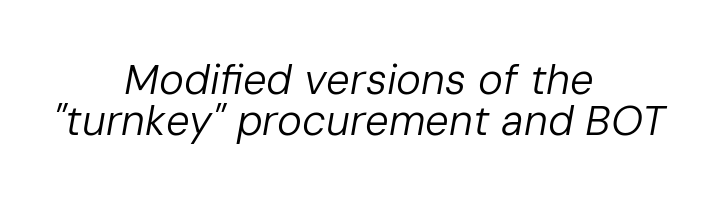
{"italic": "yes", "lean": "right", "slant_degrees": 10, "bold": "no", "weight": "regular", "width": "normal", "stroke_contrast": "low", "x_height": "medium", "monospaced": "no", "underline": "no", "align": "center", "line_spacing": "tight", "line_spacing_ratio": 0.97, "letter_spacing": "normal", "letter_spacing_em": 0.0, "glyph_px": 42}
